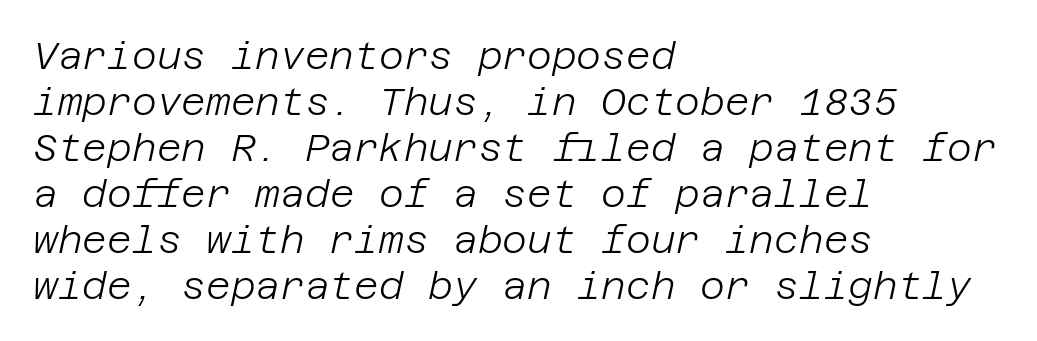
Q: Is the text bold? A: No.
Q: Is the text italic (slanted)? A: Yes, it leans right by about 12 degrees.
Q: Is the text underlined? A: No.
Q: How is the paragraph aligned? A: Left-aligned.
Q: Is the spacing between letters normal or unusually wide? A: Normal.
Q: Width (condensed, normal, or wide)? A: Normal.
Q: Stroke contrast? A: Low.
Q: x-height? A: Large.
